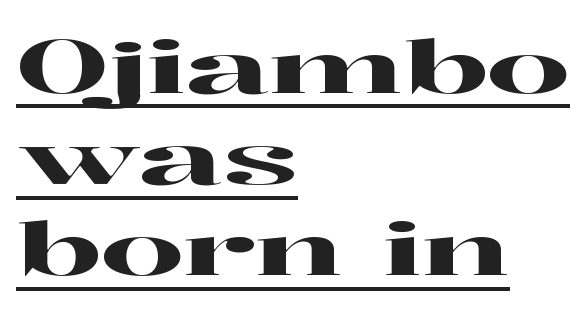
The image shows 73 px wide serif type, upright; set left-aligned, normal line spacing (1.25x), normal letter spacing, underlined; high stroke contrast and a medium x-height.
